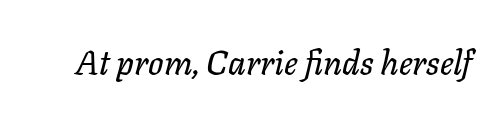
Q: Is the text italic (slanted)? A: Yes, it leans right by about 11 degrees.
Q: Is the text underlined? A: No.
Q: Is the spacing between letters normal or unusually wide? A: Normal.
Q: Width (condensed, normal, or wide)? A: Normal.
Q: Stroke contrast? A: Low.
Q: x-height? A: Medium.
Q: Monospaced? A: No.
